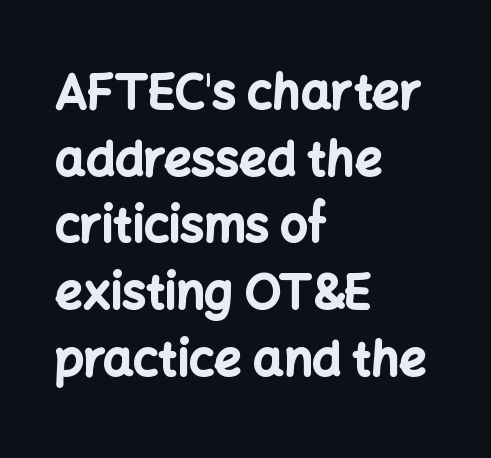
The image shows 48 px bold sans-serif type, upright; set left-aligned, normal line spacing (1.39x), normal letter spacing, not underlined; low stroke contrast and a medium x-height.
